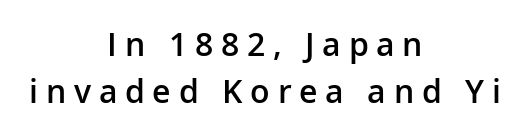
{"serif": "no", "italic": "no", "bold": "semi", "weight": "semibold", "width": "normal", "stroke_contrast": "low", "x_height": "medium", "monospaced": "no", "underline": "no", "align": "center", "line_spacing": "normal", "line_spacing_ratio": 1.46, "letter_spacing": "wide", "letter_spacing_em": 0.24, "glyph_px": 32}
